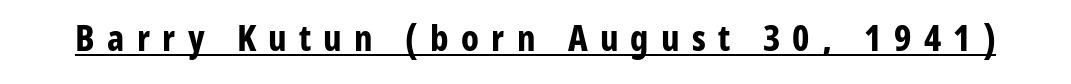
{"serif": "no", "italic": "no", "bold": "yes", "weight": "bold", "width": "condensed", "stroke_contrast": "low", "x_height": "medium", "monospaced": "no", "underline": "yes", "letter_spacing": "wide", "letter_spacing_em": 0.34, "glyph_px": 36}
